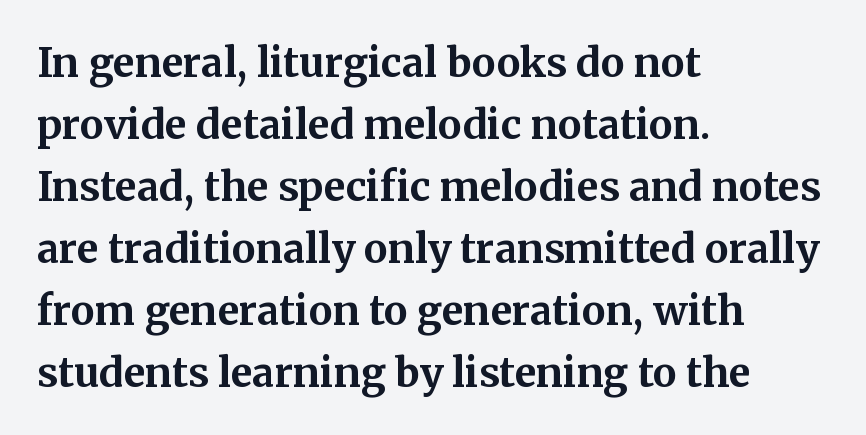
Q: Is the text bold? A: Yes.
Q: Is the text italic (slanted)? A: No, it is upright.
Q: Is the typeface a serif or a sans-serif typeface? A: Serif.
Q: Is the text underlined? A: No.
Q: How is the paragraph aligned? A: Left-aligned.
Q: Is the spacing between letters normal or unusually wide? A: Normal.
Q: Is the spacing between lines tight, normal or loose? A: Normal.
Q: Width (condensed, normal, or wide)? A: Normal.
Q: Stroke contrast? A: Medium.
Q: x-height? A: Medium.
Q: Monospaced? A: No.
